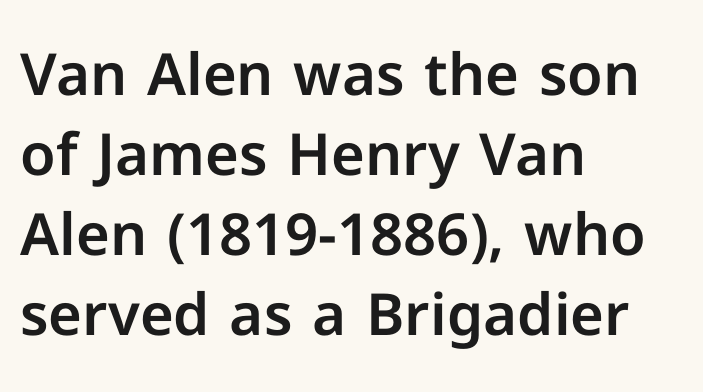
Q: Is the text italic (slanted)? A: No, it is upright.
Q: Is the typeface a serif or a sans-serif typeface? A: Sans-serif.
Q: Is the text underlined? A: No.
Q: How is the paragraph aligned? A: Left-aligned.
Q: Is the spacing between letters normal or unusually wide? A: Normal.
Q: Is the spacing between lines tight, normal or loose? A: Normal.
Q: Width (condensed, normal, or wide)? A: Normal.
Q: Stroke contrast? A: Low.
Q: x-height? A: Medium.
Q: Monospaced? A: No.
